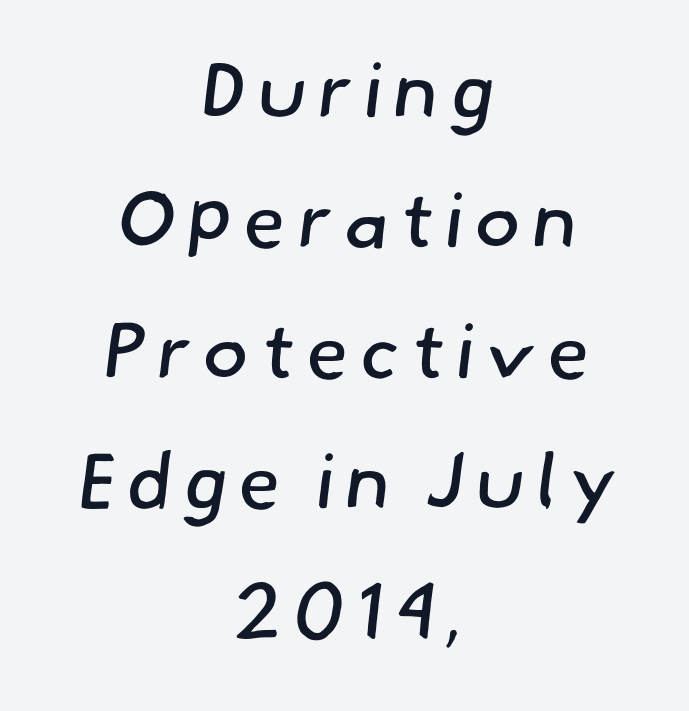
The image shows 78 px regular-weight sans-serif type; set centered, normal line spacing (1.67x), not underlined; low stroke contrast and a small x-height.
